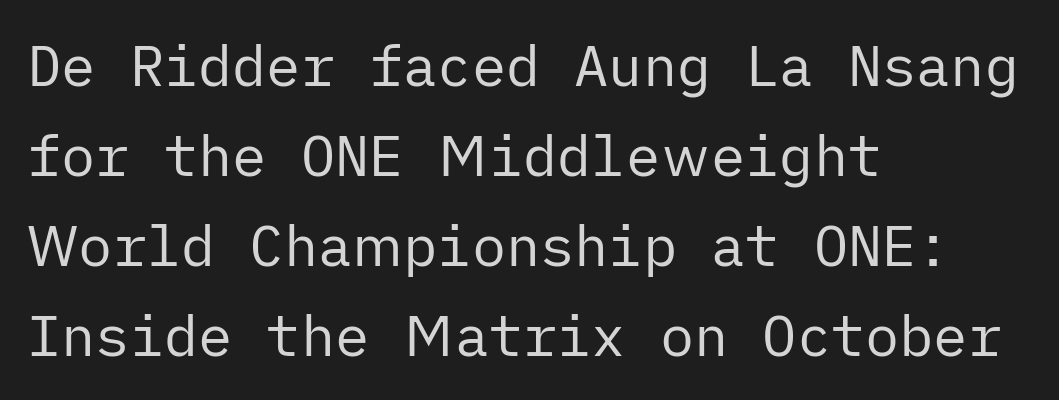
The image shows 57 px regular-weight sans-serif type, upright; set left-aligned, normal line spacing (1.58x), normal letter spacing, not underlined; low stroke contrast and a medium x-height.
